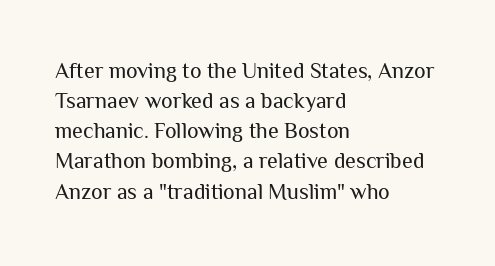
The letterforms sit shoulder to shoulder at normal distance. The space directly below the letters is spotless. Counters stay open thanks to moderate or lighter strokes. The vertical gap from one line to the next is medium. Ascenders rise straight up at ninety degrees. The ragged edge is on the right, which tells us the setting is flush left.
